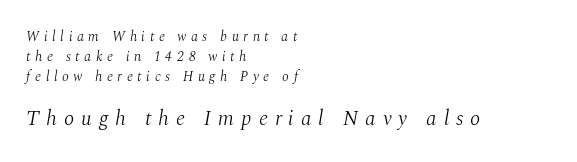
Q: Is the text bold? A: No.
Q: Is the text italic (slanted)? A: Yes, it leans right by about 10 degrees.
Q: Is the text underlined? A: No.
Q: How is the paragraph aligned? A: Left-aligned.
Q: Is the spacing between letters normal or unusually wide? A: Unusually wide.
Q: Is the spacing between lines tight, normal or loose? A: Normal.
Q: Which block of text is set in a larger size, the first (top) or the second (bottom)? A: The second (bottom) one.
